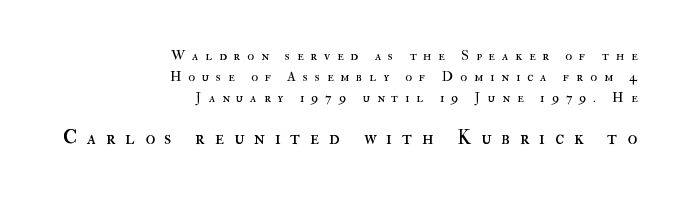
{"italic": "no", "bold": "no", "underline": "no", "align": "right", "line_spacing": "normal", "line_spacing_ratio": 1.51, "letter_spacing": "wide", "letter_spacing_em": 0.49, "larger_block": "second", "size_ratio": 1.43, "glyph_px": 20}
